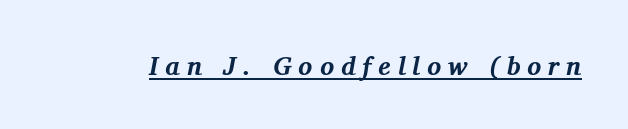
The image shows 26 px bold type, italic (leaning right); set unusually wide letter spacing (+0.26 em), underlined.
